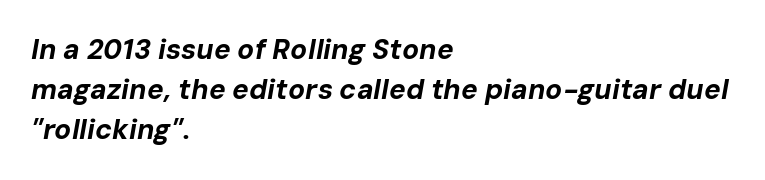
The image shows 28 px bold type, italic (leaning right); set left-aligned, normal line spacing (1.43x), normal letter spacing, not underlined; low stroke contrast and a medium x-height.
